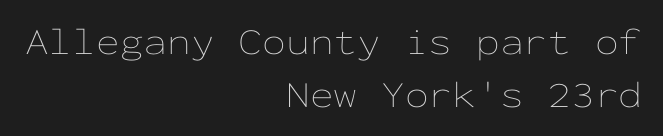
{"italic": "no", "bold": "no", "weight": "thin", "width": "wide", "stroke_contrast": "low", "x_height": "medium", "monospaced": "yes", "underline": "no", "align": "right", "line_spacing": "normal", "line_spacing_ratio": 1.39, "letter_spacing": "normal", "letter_spacing_em": 0.0, "glyph_px": 38}
